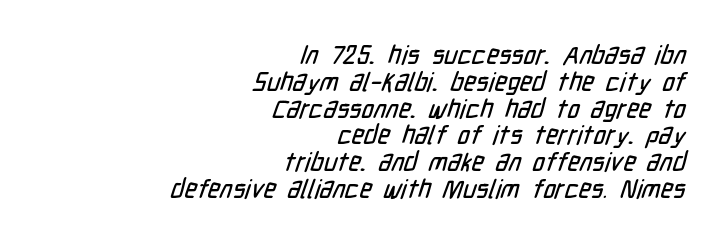
Q: Is the text underlined? A: No.
Q: How is the paragraph aligned? A: Right-aligned.
Q: Is the spacing between letters normal or unusually wide? A: Normal.
Q: Is the spacing between lines tight, normal or loose? A: Tight.
